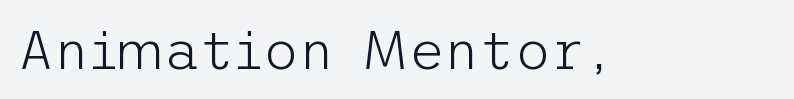
Q: Is the text bold? A: No.
Q: Is the text italic (slanted)? A: No, it is upright.
Q: Is the typeface a serif or a sans-serif typeface? A: Sans-serif.
Q: Is the text underlined? A: No.
Q: Is the spacing between letters normal or unusually wide? A: Normal.
Q: Width (condensed, normal, or wide)? A: Normal.
Q: Stroke contrast? A: Low.
Q: x-height? A: Medium.
